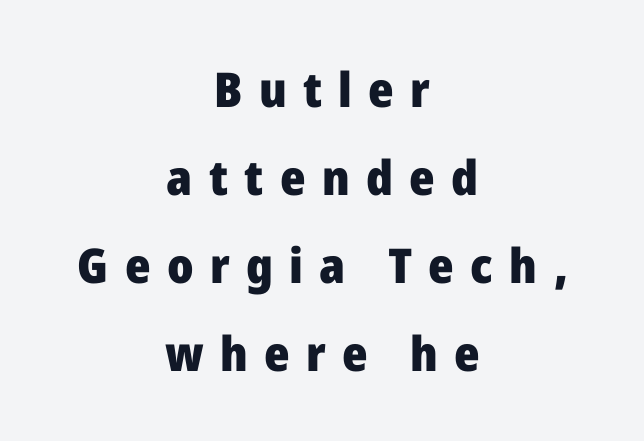
Q: Is the text bold? A: Yes.
Q: Is the text italic (slanted)? A: No, it is upright.
Q: Is the typeface a serif or a sans-serif typeface? A: Sans-serif.
Q: Is the text underlined? A: No.
Q: How is the paragraph aligned? A: Centered.
Q: Is the spacing between letters normal or unusually wide? A: Unusually wide.
Q: Width (condensed, normal, or wide)? A: Normal.
Q: Stroke contrast? A: Low.
Q: x-height? A: Medium.
Q: Monospaced? A: No.
